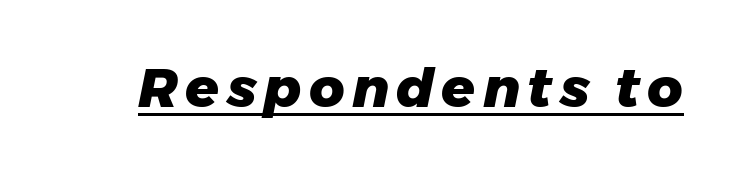
Q: Is the text bold? A: Yes.
Q: Is the text italic (slanted)? A: Yes, it leans right by about 11 degrees.
Q: Is the text underlined? A: Yes.
Q: Width (condensed, normal, or wide)? A: Normal.
Q: Stroke contrast? A: Low.
Q: x-height? A: Medium.
Q: Monospaced? A: No.
